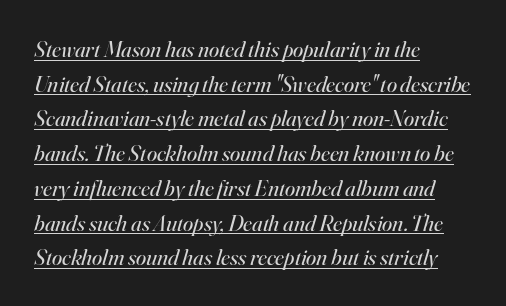
{"italic": "yes", "lean": "right", "slant_degrees": 16, "bold": "no", "underline": "yes", "align": "left", "line_spacing": "normal", "line_spacing_ratio": 1.51, "letter_spacing": "normal", "letter_spacing_em": 0.0, "glyph_px": 23}
